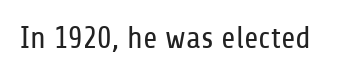
Stroke mass is kept to a normal reading level or below. Each letter's strokes conclude bluntly, with no projecting serifs. The glyphs are unaccompanied by any horizontal stroke below them. Do the characters align in a grid? No, the font is proportional. Observe the ordinary spacing: letters are neighbours, not strangers.
